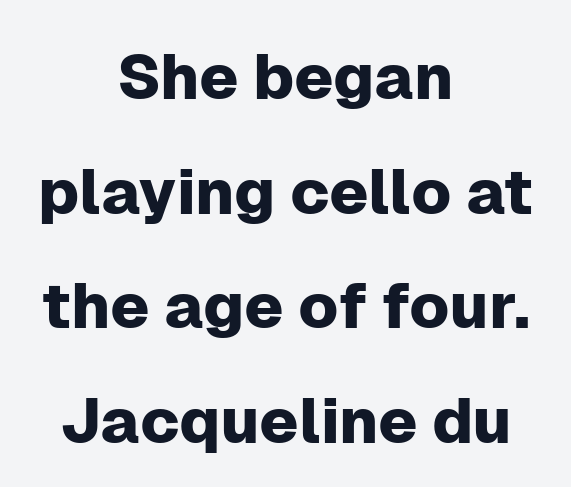
The face used here is proportionally spaced, like ordinary book or web type. Casual observation: everything's sitting right in the middle. Between one letter and the next there's only the usual sliver of space. This is sans-serif lettering, the kind often seen on screens and signage. This sample uses an upright cut, with every glyph sitting square on the baseline.
